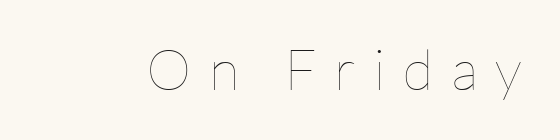
Q: Is the text bold? A: No.
Q: Is the text italic (slanted)? A: No, it is upright.
Q: Is the text underlined? A: No.
Q: Is the spacing between letters normal or unusually wide? A: Unusually wide.
Q: Width (condensed, normal, or wide)? A: Normal.
Q: Stroke contrast? A: Low.
Q: x-height? A: Medium.
Q: Monospaced? A: No.
